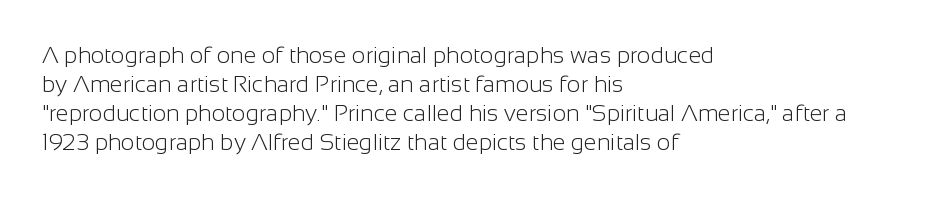
The image shows 23 px text type, upright; set left-aligned, normal line spacing (1.26x), normal letter spacing, not underlined.
